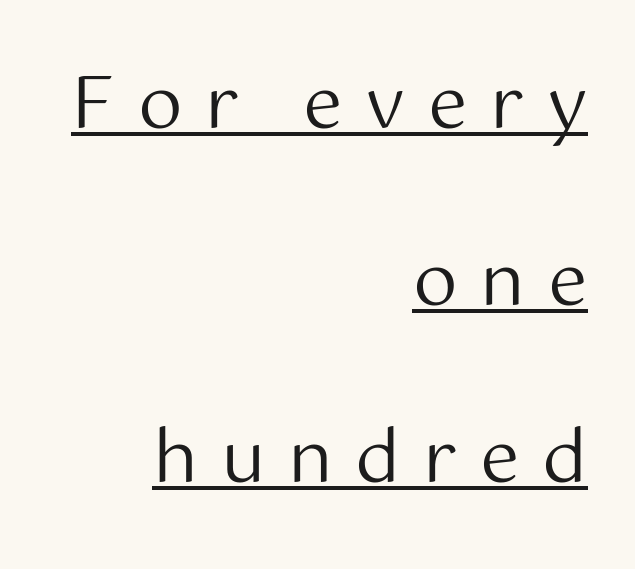
Italic? Not at all — the glyphs are vertical. These lines have a slow, spaced-out rhythm from letter to letter. The rendering uses the underline text-decoration. The letters carry no serifs — their stems end cleanly without finishing strokes.
